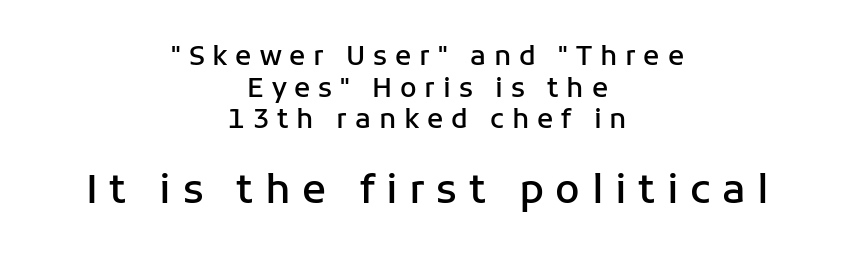
Style check: upright. This sample uses expanded letter spacing, leaving extra air between glyphs. This sample uses a sans-serif face. Lines of text with bare space underneath.
